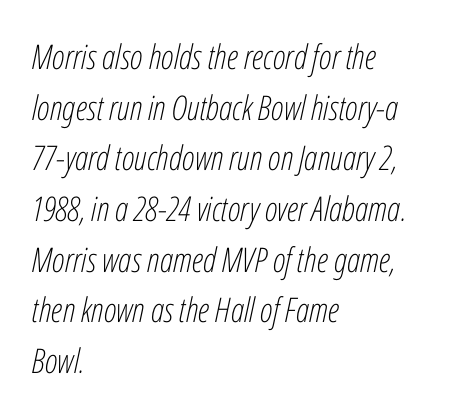
Style check: oblique. This sample keeps an unexceptional amount of space between lines. The cut favours lightness, reaching ordinary text weight at its darkest. Descenders hang freely into open space.
